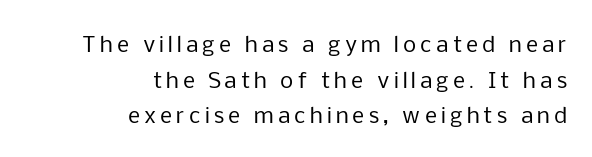
Q: Is the text bold? A: No.
Q: Is the text italic (slanted)? A: No, it is upright.
Q: Is the text underlined? A: No.
Q: How is the paragraph aligned? A: Right-aligned.
Q: Is the spacing between letters normal or unusually wide? A: Unusually wide.
Q: Is the spacing between lines tight, normal or loose? A: Normal.
